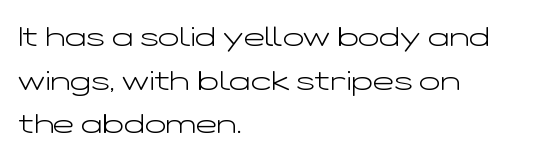
The image shows 28 px light, wide sans-serif type, upright; set left-aligned, normal line spacing (1.56x), normal letter spacing, not underlined; low stroke contrast and a medium x-height.
